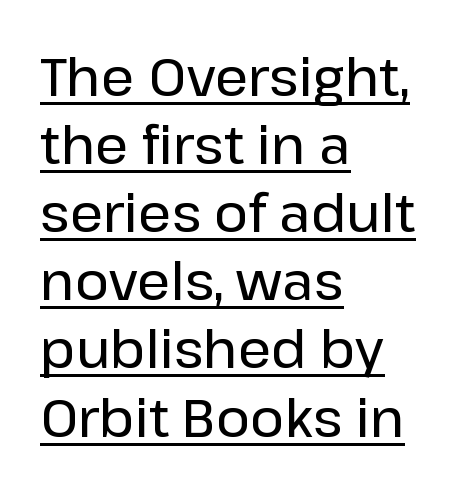
Q: Is the text italic (slanted)? A: No, it is upright.
Q: Is the typeface a serif or a sans-serif typeface? A: Sans-serif.
Q: Is the text underlined? A: Yes.
Q: How is the paragraph aligned? A: Left-aligned.
Q: Is the spacing between letters normal or unusually wide? A: Normal.
Q: Is the spacing between lines tight, normal or loose? A: Normal.
Q: Width (condensed, normal, or wide)? A: Normal.
Q: Stroke contrast? A: Low.
Q: x-height? A: Medium.
Q: Monospaced? A: No.
